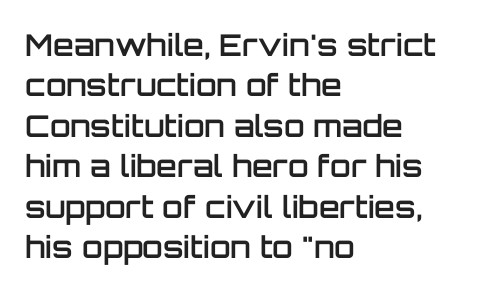
Q: Is the text bold? A: Semi-bold.
Q: Is the text italic (slanted)? A: No, it is upright.
Q: Is the typeface a serif or a sans-serif typeface? A: Sans-serif.
Q: Is the text underlined? A: No.
Q: How is the paragraph aligned? A: Left-aligned.
Q: Is the spacing between letters normal or unusually wide? A: Normal.
Q: Is the spacing between lines tight, normal or loose? A: Normal.
Q: Width (condensed, normal, or wide)? A: Normal.
Q: Stroke contrast? A: Low.
Q: x-height? A: Large.
Q: Monospaced? A: No.
